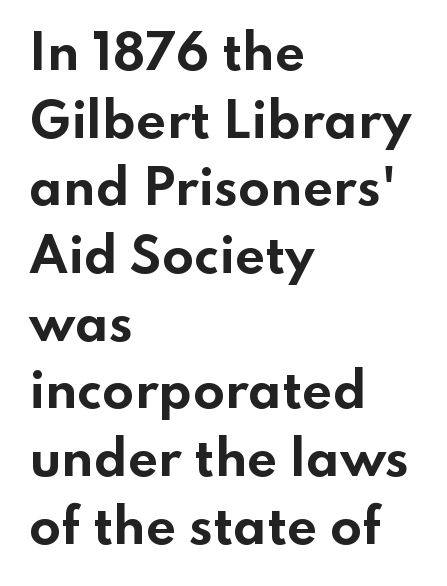
Q: Is the text bold? A: Yes.
Q: Is the text italic (slanted)? A: No, it is upright.
Q: Is the typeface a serif or a sans-serif typeface? A: Sans-serif.
Q: Is the text underlined? A: No.
Q: How is the paragraph aligned? A: Left-aligned.
Q: Is the spacing between letters normal or unusually wide? A: Normal.
Q: Is the spacing between lines tight, normal or loose? A: Normal.
Q: Width (condensed, normal, or wide)? A: Wide.
Q: Stroke contrast? A: Low.
Q: x-height? A: Small.
Q: Monospaced? A: No.
